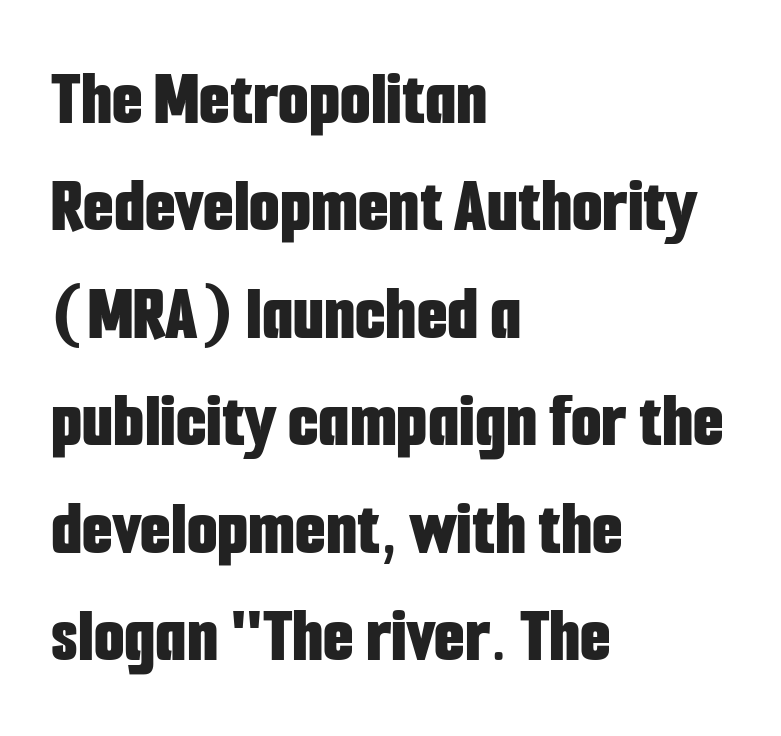
The image shows 79 px bold, condensed sans-serif type, upright; set left-aligned, normal line spacing (1.36x), normal letter spacing, not underlined; low stroke contrast and a medium x-height.
